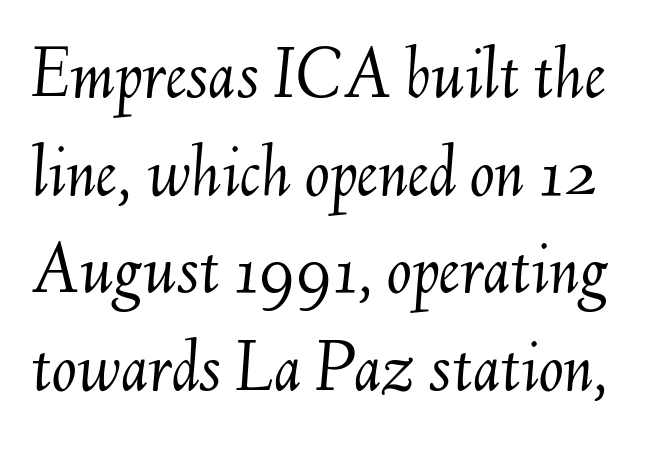
{"italic": "yes", "lean": "right", "slant_degrees": 6, "bold": "no", "weight": "light", "width": "normal", "stroke_contrast": "medium", "x_height": "small", "monospaced": "no", "underline": "no", "line_spacing": "normal", "line_spacing_ratio": 1.32, "letter_spacing": "normal", "letter_spacing_em": 0.0, "glyph_px": 74}
